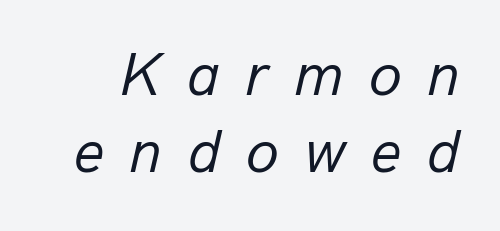
{"italic": "yes", "lean": "right", "slant_degrees": 13, "bold": "no", "weight": "regular", "width": "normal", "stroke_contrast": "low", "x_height": "medium", "monospaced": "no", "underline": "no", "line_spacing": "normal", "line_spacing_ratio": 1.29, "letter_spacing": "wide", "letter_spacing_em": 0.42, "glyph_px": 60}
